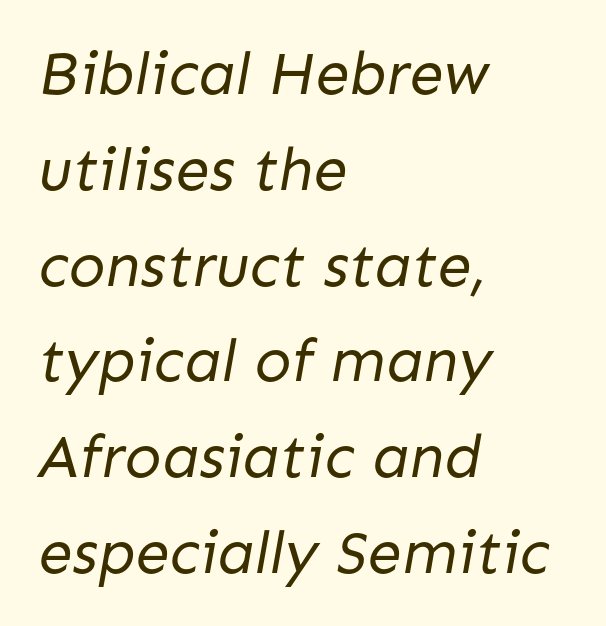
{"serif": "no", "bold": "no", "weight": "regular", "width": "normal", "stroke_contrast": "low", "x_height": "medium", "monospaced": "no", "underline": "no", "align": "left", "line_spacing": "normal", "line_spacing_ratio": 1.57, "letter_spacing": "normal", "letter_spacing_em": 0.0, "glyph_px": 61}
